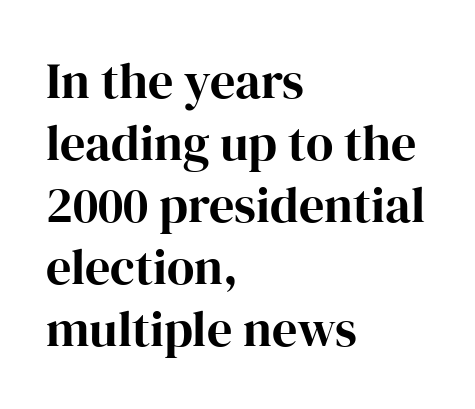
The image shows 50 px bold serif type, upright; set left-aligned, line spacing 1.24x, normal letter spacing, not underlined; high stroke contrast and a medium x-height.
